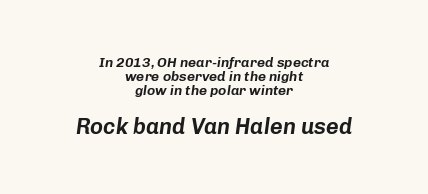
Visually the block forms a symmetrical silhouette, jagged on both flanks. The face used here has a pronounced slope to its letters. Nothing unusual about the tracking: characters are spaced as the font intends. Summary of vertical rhythm: compact, with narrow interline spacing. The passage shown is not underscored anywhere.
